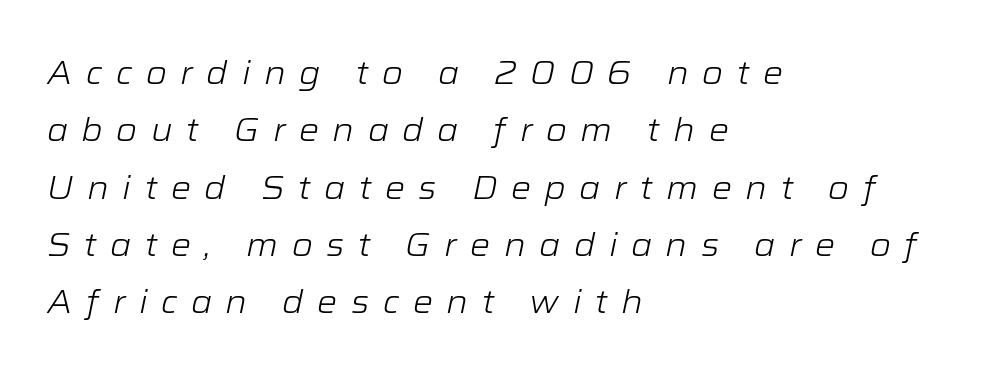
{"italic": "yes", "lean": "right", "slant_degrees": 12, "bold": "no", "weight": "light", "width": "wide", "stroke_contrast": "low", "x_height": "medium", "monospaced": "no", "underline": "no", "align": "left", "line_spacing_ratio": 1.79, "letter_spacing": "wide", "letter_spacing_em": 0.42, "glyph_px": 32}
